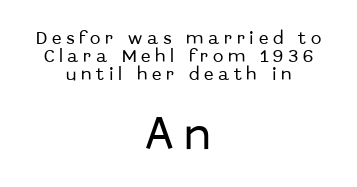
Q: Is the text italic (slanted)? A: No, it is upright.
Q: Is the typeface a serif or a sans-serif typeface? A: Sans-serif.
Q: Is the text underlined? A: No.
Q: How is the paragraph aligned? A: Centered.
Q: Is the spacing between letters normal or unusually wide? A: Unusually wide.
Q: Is the spacing between lines tight, normal or loose? A: Normal.
Q: Which block of text is set in a larger size, the first (top) or the second (bottom)? A: The second (bottom) one.
Q: Width (condensed, normal, or wide)? A: Normal.
Q: Stroke contrast? A: Low.
Q: x-height? A: Medium.
Q: Monospaced? A: No.
